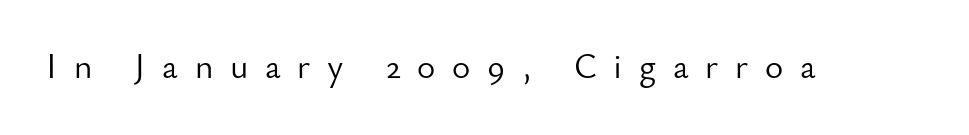
Q: Is the text bold? A: No.
Q: Is the text italic (slanted)? A: No, it is upright.
Q: Is the typeface a serif or a sans-serif typeface? A: Sans-serif.
Q: Is the text underlined? A: No.
Q: Is the spacing between letters normal or unusually wide? A: Unusually wide.
Q: Width (condensed, normal, or wide)? A: Normal.
Q: Stroke contrast? A: Low.
Q: x-height? A: Small.
Q: Monospaced? A: No.
